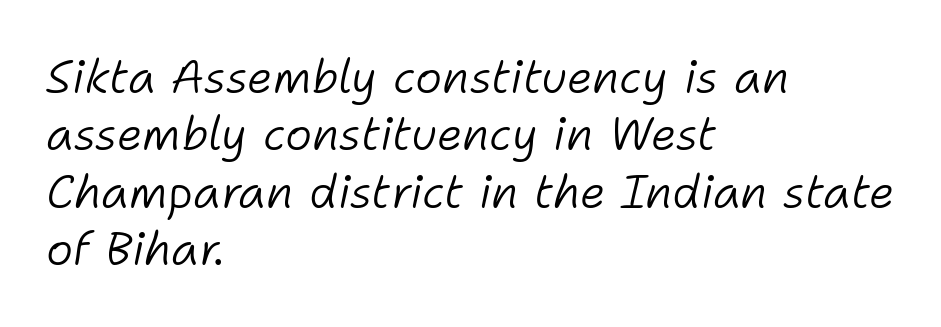
Q: Is the text bold? A: No.
Q: Is the text italic (slanted)? A: Yes, it leans right by about 11 degrees.
Q: Is the text underlined? A: No.
Q: How is the paragraph aligned? A: Left-aligned.
Q: Is the spacing between letters normal or unusually wide? A: Normal.
Q: Is the spacing between lines tight, normal or loose? A: Normal.
Q: Width (condensed, normal, or wide)? A: Normal.
Q: Stroke contrast? A: Low.
Q: x-height? A: Medium.
Q: Monospaced? A: No.
